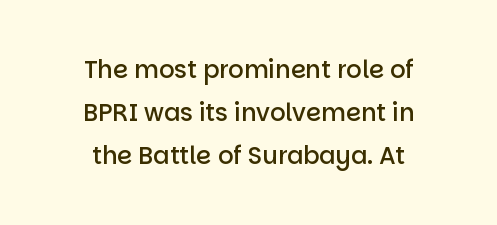
Q: Is the text bold? A: Semi-bold.
Q: Is the text italic (slanted)? A: No, it is upright.
Q: Is the text underlined? A: No.
Q: How is the paragraph aligned? A: Centered.
Q: Is the spacing between letters normal or unusually wide? A: Normal.
